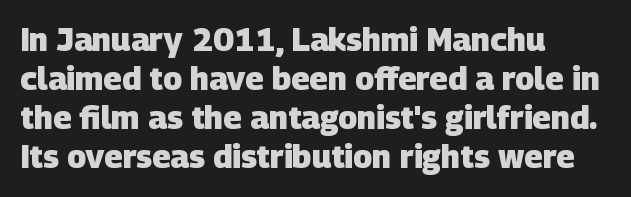
Q: Is the text bold? A: Yes.
Q: Is the typeface a serif or a sans-serif typeface? A: Sans-serif.
Q: Is the text underlined? A: No.
Q: How is the paragraph aligned? A: Left-aligned.
Q: Is the spacing between letters normal or unusually wide? A: Normal.
Q: Width (condensed, normal, or wide)? A: Normal.
Q: Stroke contrast? A: Low.
Q: x-height? A: Large.
Q: Monospaced? A: No.
